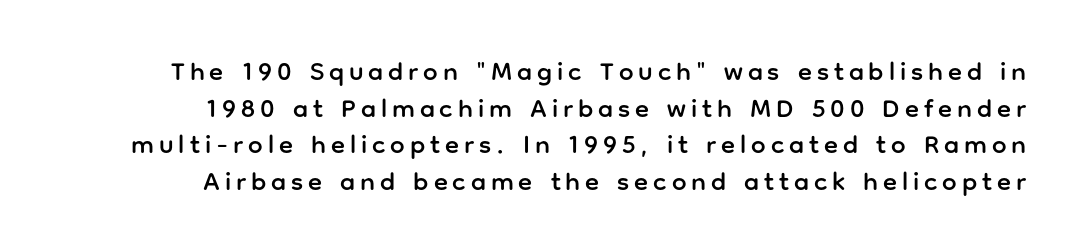
The image shows 26 px text type, upright; set right-aligned, normal line spacing (1.41x), not underlined.
